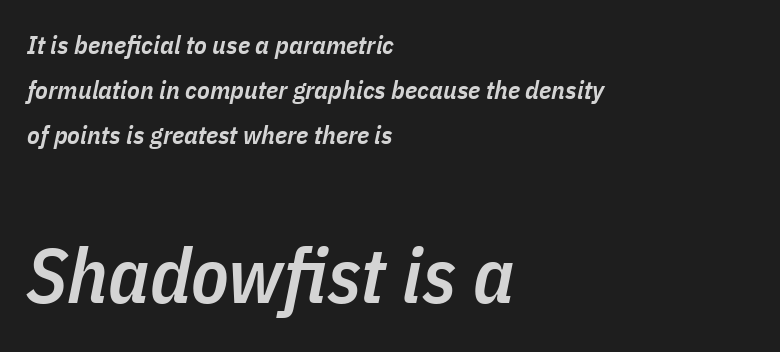
{"italic": "yes", "lean": "right", "slant_degrees": 11, "bold": "semi", "weight": "semibold", "width": "condensed", "stroke_contrast": "low", "x_height": "medium", "monospaced": "no", "underline": "no", "align": "left", "line_spacing_ratio": 1.73, "letter_spacing": "normal", "letter_spacing_em": 0.0, "larger_block": "second", "size_ratio": 2.96, "glyph_px": 77}
